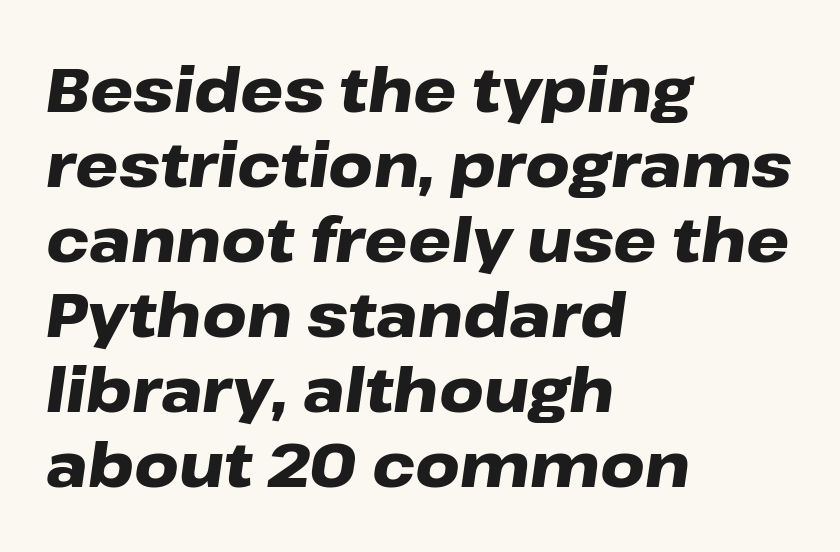
Q: Is the text bold? A: Yes.
Q: Is the text italic (slanted)? A: Yes, it leans right by about 8 degrees.
Q: Is the text underlined? A: No.
Q: How is the paragraph aligned? A: Left-aligned.
Q: Is the spacing between letters normal or unusually wide? A: Normal.
Q: Width (condensed, normal, or wide)? A: Wide.
Q: Stroke contrast? A: Low.
Q: x-height? A: Medium.
Q: Monospaced? A: No.
